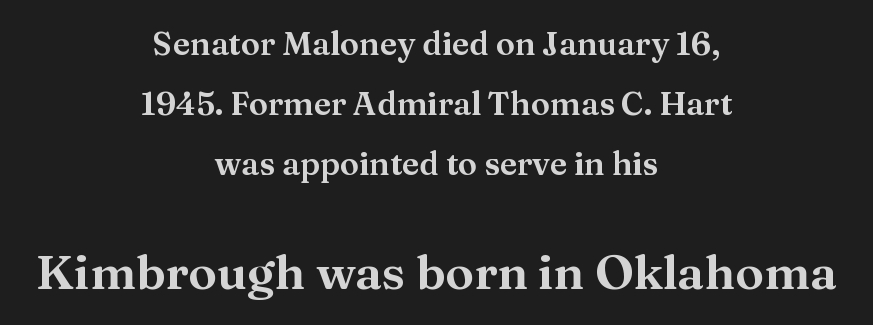
{"serif": "yes", "italic": "no", "width": "normal", "stroke_contrast": "medium", "x_height": "medium", "monospaced": "no", "underline": "no", "align": "center", "line_spacing_ratio": 1.88, "letter_spacing": "normal", "letter_spacing_em": 0.0, "larger_block": "second", "size_ratio": 1.5, "glyph_px": 48}
